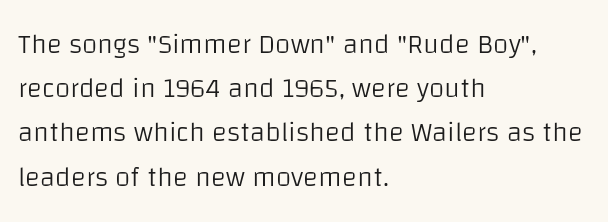
Q: Is the text bold? A: No.
Q: Is the text italic (slanted)? A: No, it is upright.
Q: Is the typeface a serif or a sans-serif typeface? A: Sans-serif.
Q: Is the text underlined? A: No.
Q: How is the paragraph aligned? A: Left-aligned.
Q: Is the spacing between letters normal or unusually wide? A: Normal.
Q: Is the spacing between lines tight, normal or loose? A: Normal.
Q: Width (condensed, normal, or wide)? A: Normal.
Q: Stroke contrast? A: Low.
Q: x-height? A: Large.
Q: Monospaced? A: No.
